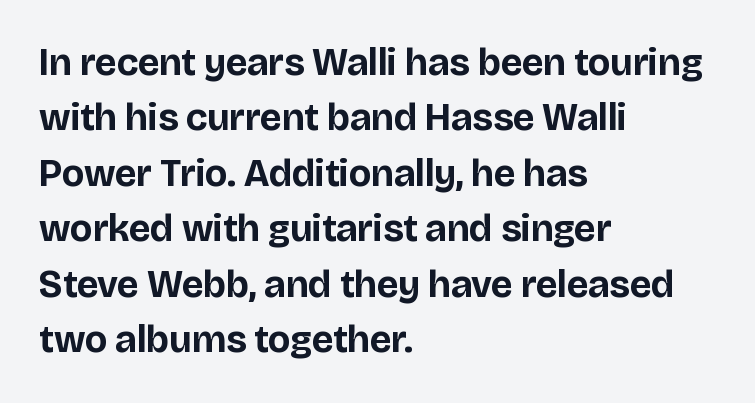
{"serif": "no", "italic": "no", "bold": "yes", "weight": "bold", "width": "normal", "stroke_contrast": "low", "x_height": "large", "monospaced": "no", "underline": "no", "align": "left", "line_spacing": "normal", "line_spacing_ratio": 1.46, "letter_spacing": "normal", "letter_spacing_em": 0.0, "glyph_px": 38}
